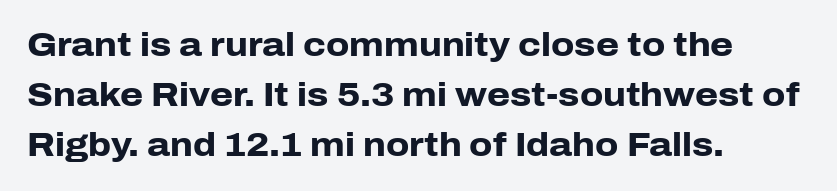
{"serif": "no", "italic": "no", "bold": "yes", "weight": "heavy", "width": "normal", "stroke_contrast": "low", "x_height": "medium", "monospaced": "no", "underline": "no", "align": "left", "line_spacing": "normal", "line_spacing_ratio": 1.52, "letter_spacing": "normal", "letter_spacing_em": 0.0, "glyph_px": 33}
